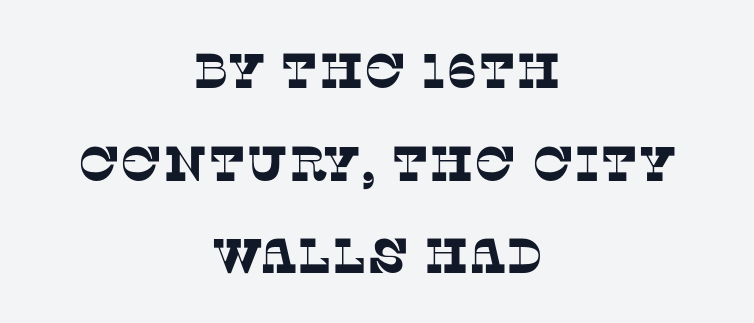
The designer went with a serif here, giving each stem small feet. The words here are not underlined. Looks like regular typesetting: each glyph gets only the width it needs. Both edges are ragged and mirror each other, which tells us the setting is centered. Each word holds together tightly as a unit, with standard inter-letter gaps.
